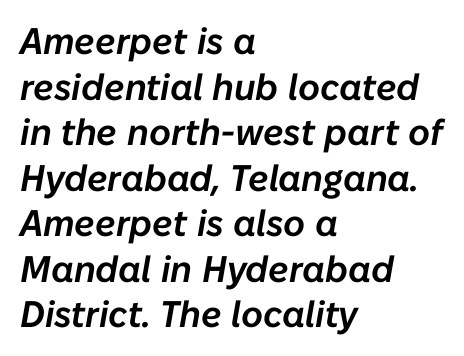
The image shows 37 px text type, italic (leaning right); set left-aligned, line spacing 1.23x, normal letter spacing, not underlined; low stroke contrast and a medium x-height.
